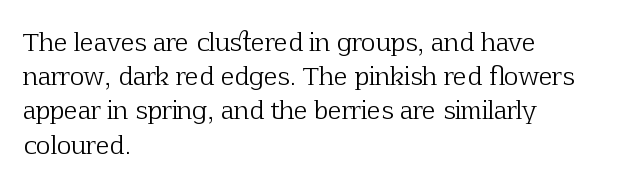
The area under the type is left untouched. A roman cut, with each character standing at attention. Observe the ordinary spacing: letters are neighbours, not strangers. Notice how the passage keeps a crisp vertical edge on the left only.
